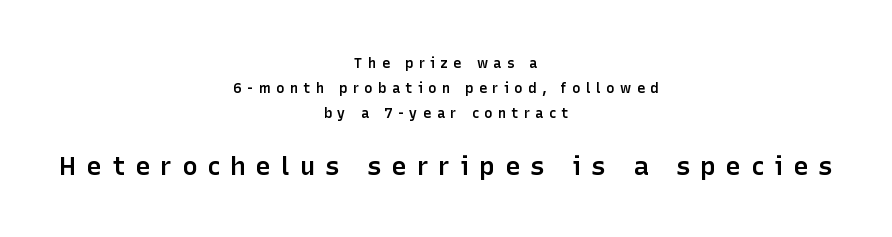
{"italic": "no", "bold": "semi", "underline": "no", "align": "center", "line_spacing_ratio": 1.8, "letter_spacing": "wide", "letter_spacing_em": 0.38, "larger_block": "second", "size_ratio": 1.86, "glyph_px": 26}
